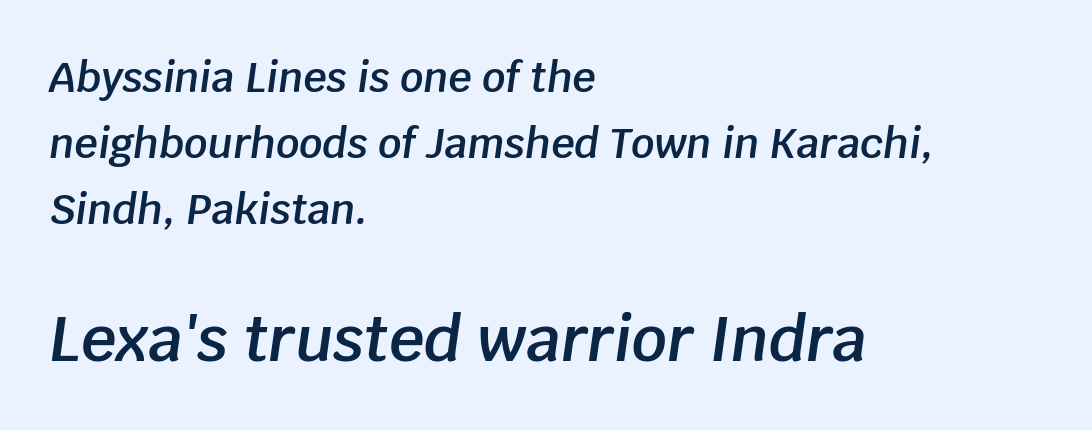
The image shows 62 px semibold type, italic (leaning right); set left-aligned, normal line spacing (1.61x), normal letter spacing, not underlined; the second (bottom) block is 1.51x larger; low stroke contrast and a large x-height.
